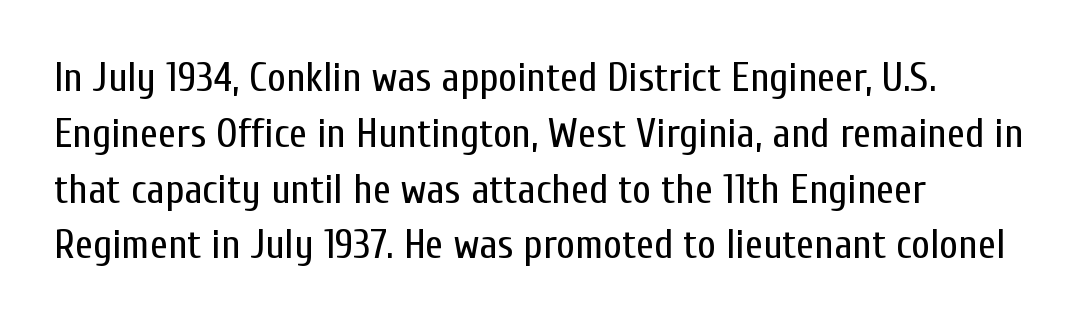
{"serif": "no", "italic": "no", "bold": "no", "weight": "regular", "width": "condensed", "stroke_contrast": "low", "x_height": "medium", "monospaced": "no", "underline": "no", "align": "left", "line_spacing": "normal", "line_spacing_ratio": 1.36, "letter_spacing": "normal", "letter_spacing_em": 0.0, "glyph_px": 41}
